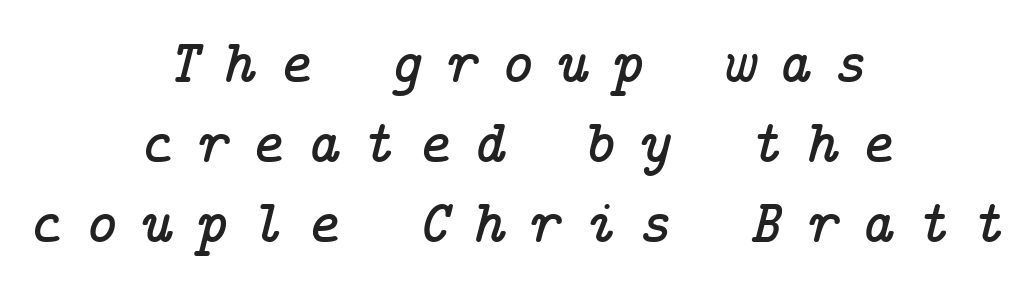
The image shows 62 px serif type, italic (leaning right); set centered, normal line spacing (1.29x), unusually wide letter spacing (+0.37 em), not underlined; low stroke contrast and a medium x-height.
